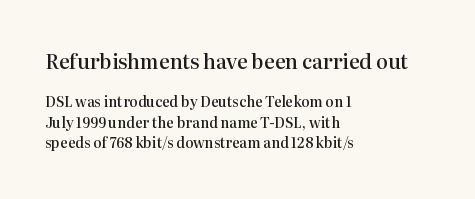
{"italic": "no", "bold": "semi", "underline": "no", "align": "left", "line_spacing": "normal", "line_spacing_ratio": 1.46, "letter_spacing": "normal", "letter_spacing_em": 0.0, "larger_block": "first", "size_ratio": 1.43, "glyph_px": 20}
